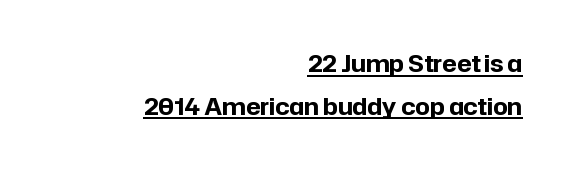
{"italic": "no", "bold": "yes", "underline": "yes", "align": "right", "line_spacing_ratio": 1.86, "letter_spacing": "normal", "letter_spacing_em": 0.0, "glyph_px": 23}
